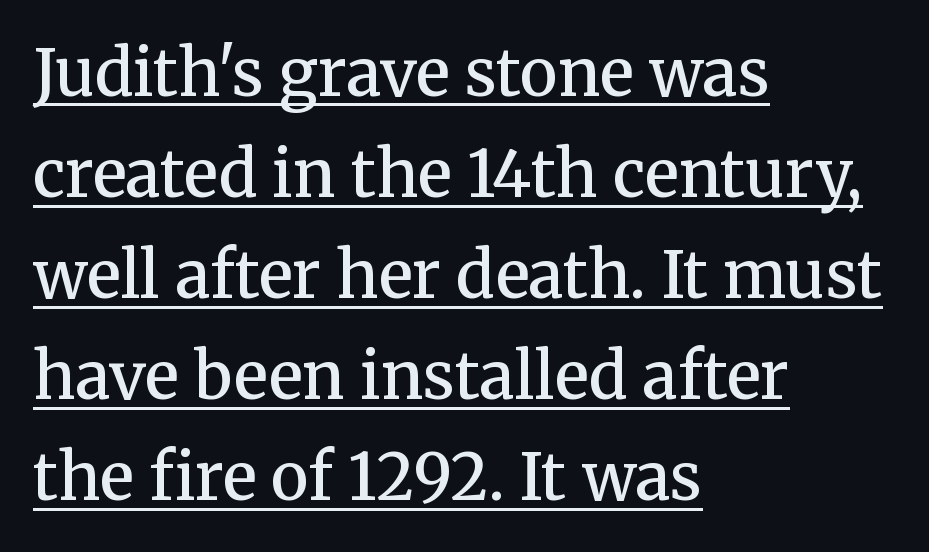
The image shows 64 px semibold serif type, upright; set left-aligned, normal line spacing (1.58x), normal letter spacing, underlined; medium stroke contrast and a medium x-height.
